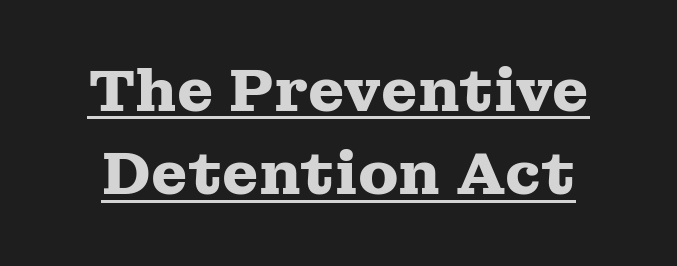
The letterforms sit shoulder to shoulder at normal distance. Notice how descenders clear the ascenders below comfortably — that's standard leading. Pretty heavy lettering here — definitely bold. Unlike italic type, these characters show no tilt at all. Old-style or modern, the face here clearly has serifs. Decoration check: the copy is underlined.
